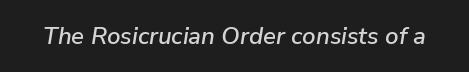
Q: Is the text italic (slanted)? A: Yes, it leans right by about 9 degrees.
Q: Is the text underlined? A: No.
Q: Is the spacing between letters normal or unusually wide? A: Normal.
